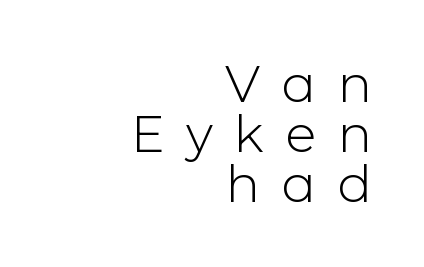
The image shows 51 px light sans-serif type, upright; set right-aligned, tight line spacing (0.98x), unusually wide letter spacing (+0.42 em), not underlined; low stroke contrast and a medium x-height.
